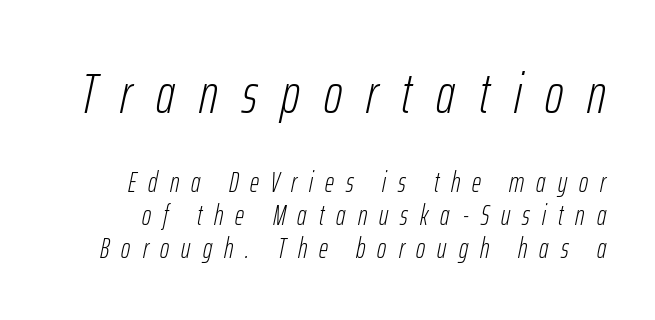
{"italic": "yes", "lean": "right", "slant_degrees": 12, "bold": "no", "weight": "light", "width": "condensed", "stroke_contrast": "low", "x_height": "medium", "monospaced": "no", "underline": "no", "line_spacing_ratio": 1.18, "letter_spacing": "wide", "letter_spacing_em": 0.43, "larger_block": "first", "size_ratio": 2.0, "glyph_px": 56}
